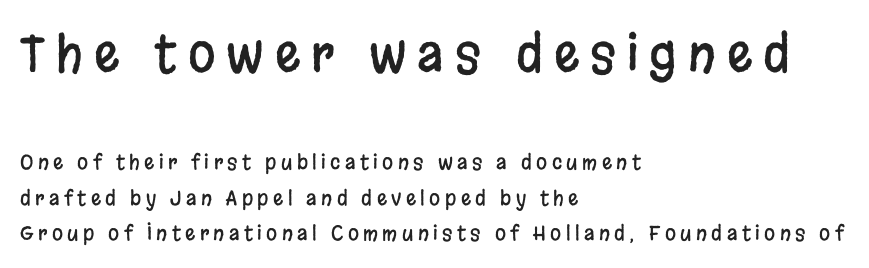
Q: Is the text italic (slanted)? A: No, it is upright.
Q: Is the typeface a serif or a sans-serif typeface? A: Sans-serif.
Q: Is the text underlined? A: No.
Q: How is the paragraph aligned? A: Left-aligned.
Q: Is the spacing between letters normal or unusually wide? A: Unusually wide.
Q: Which block of text is set in a larger size, the first (top) or the second (bottom)? A: The first (top) one.
Q: Width (condensed, normal, or wide)? A: Condensed.
Q: Stroke contrast? A: Low.
Q: x-height? A: Large.
Q: Monospaced? A: No.
